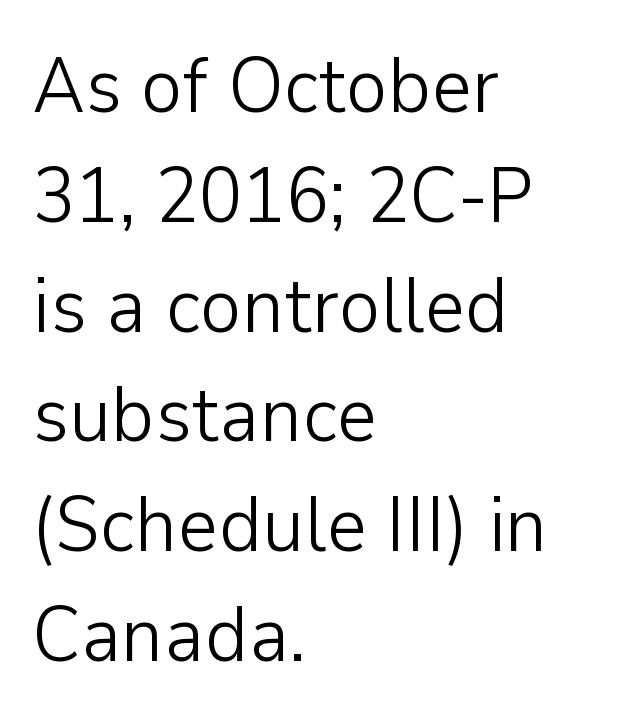
The image shows 79 px light sans-serif type, upright; set left-aligned, normal line spacing (1.39x), normal letter spacing, not underlined; low stroke contrast and a medium x-height.
